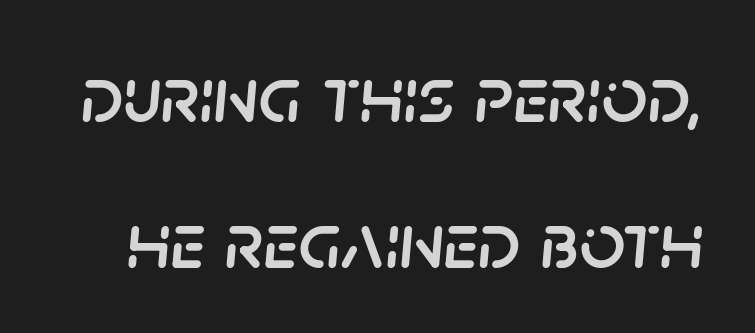
Do the characters align in a grid? No, the font is proportional. Descenders hang freely into open space. Characters follow at the spacing the type designer built in. Style check: oblique.
